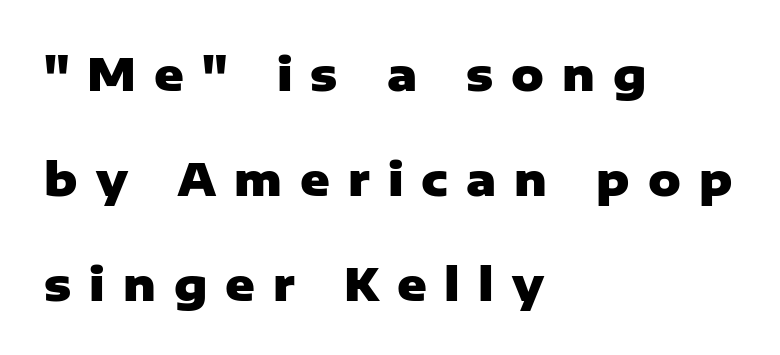
A typesetter would call this leading open, well beyond the default. Words appear elongated and porous because spacing is wide. Every character sits straight up, as roman type does. The letters advance in unequal steps, a hallmark of proportional type. Bare-footed words on every line.
